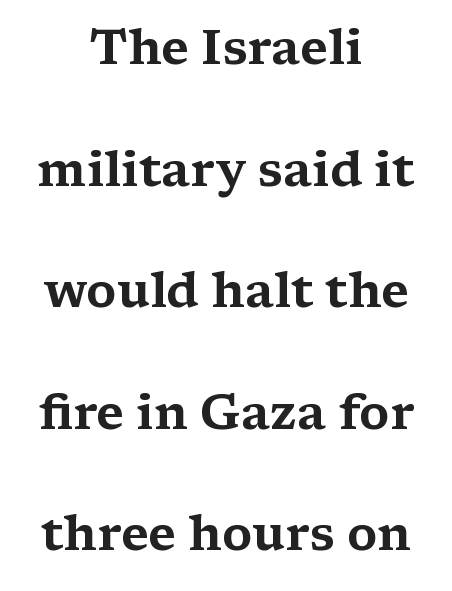
Q: Is the text italic (slanted)? A: No, it is upright.
Q: Is the typeface a serif or a sans-serif typeface? A: Serif.
Q: Is the text underlined? A: No.
Q: How is the paragraph aligned? A: Centered.
Q: Is the spacing between letters normal or unusually wide? A: Normal.
Q: Is the spacing between lines tight, normal or loose? A: Loose.
Q: Width (condensed, normal, or wide)? A: Wide.
Q: Stroke contrast? A: Medium.
Q: x-height? A: Medium.
Q: Monospaced? A: No.
